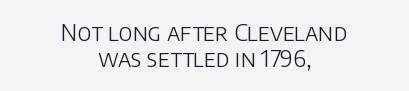
{"italic": "no", "bold": "no", "underline": "no", "align": "center", "line_spacing": "tight", "line_spacing_ratio": 1.15, "letter_spacing": "normal", "letter_spacing_em": 0.0, "glyph_px": 23}
